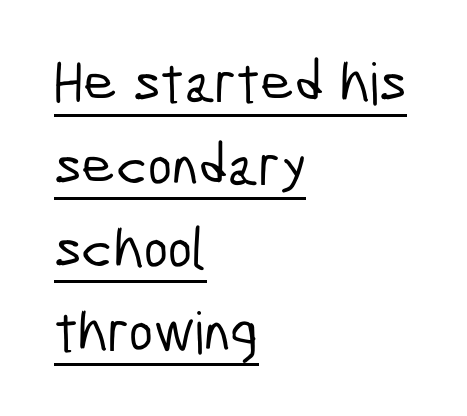
Casual observation: everything's shoved over to the left. Varying glyph widths throughout — classic text-font behaviour. The designer left line spacing at the default. Nothing sits at the stroke ends, so this counts as sans-serif.
